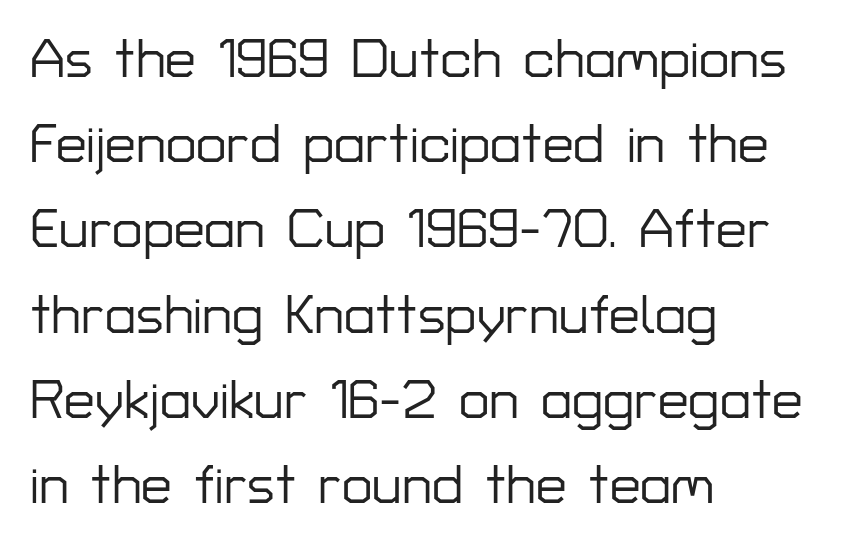
The image shows 55 px sans-serif type, upright; set left-aligned, normal line spacing (1.55x), normal letter spacing, not underlined; low stroke contrast and a medium x-height.
